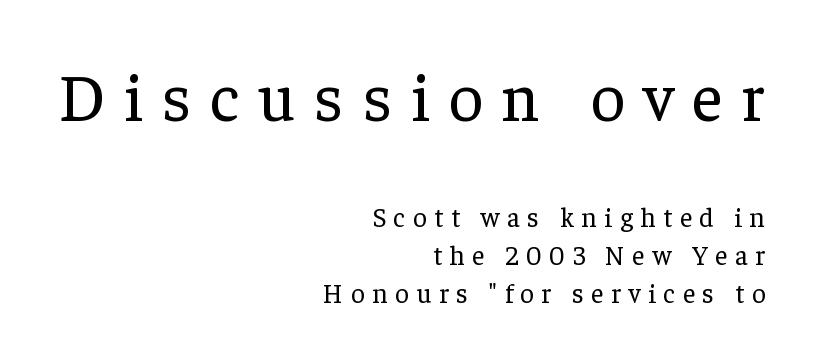
Q: Is the text bold? A: No.
Q: Is the text italic (slanted)? A: No, it is upright.
Q: Is the typeface a serif or a sans-serif typeface? A: Serif.
Q: Is the text underlined? A: No.
Q: How is the paragraph aligned? A: Right-aligned.
Q: Is the spacing between letters normal or unusually wide? A: Unusually wide.
Q: Is the spacing between lines tight, normal or loose? A: Normal.
Q: Which block of text is set in a larger size, the first (top) or the second (bottom)? A: The first (top) one.
Q: Width (condensed, normal, or wide)? A: Normal.
Q: Stroke contrast? A: Low.
Q: x-height? A: Medium.
Q: Monospaced? A: No.
